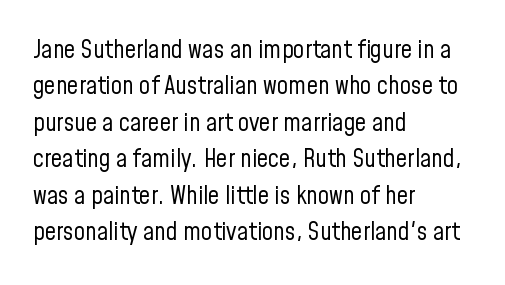
Q: Is the text bold? A: No.
Q: Is the text italic (slanted)? A: No, it is upright.
Q: Is the text underlined? A: No.
Q: How is the paragraph aligned? A: Left-aligned.
Q: Is the spacing between letters normal or unusually wide? A: Normal.
Q: Is the spacing between lines tight, normal or loose? A: Normal.
